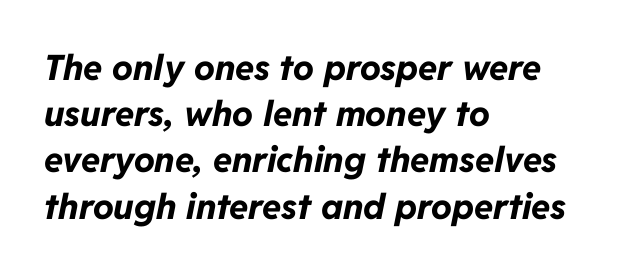
The image shows 35 px bold type, italic (leaning right); set left-aligned, normal line spacing (1.32x), normal letter spacing, not underlined; low stroke contrast and a medium x-height.
